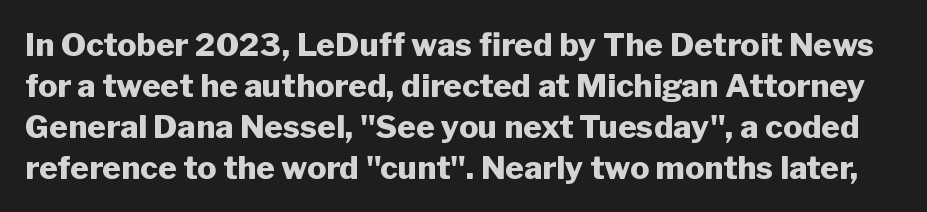
{"serif": "no", "italic": "no", "bold": "yes", "weight": "heavy", "width": "normal", "stroke_contrast": "low", "x_height": "medium", "monospaced": "no", "underline": "no", "line_spacing": "normal", "line_spacing_ratio": 1.28, "letter_spacing": "normal", "letter_spacing_em": 0.0, "glyph_px": 32}
